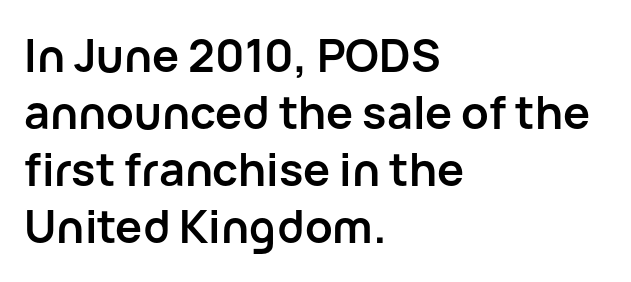
The image shows 45 px semibold sans-serif type, upright; set left-aligned, normal line spacing (1.27x), normal letter spacing, not underlined; low stroke contrast and a medium x-height.
